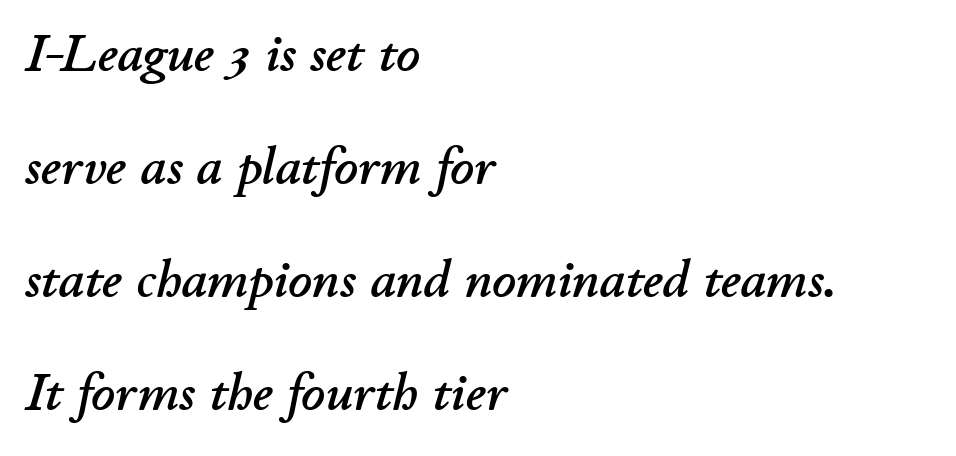
The image shows 52 px text type, italic (leaning right); set left-aligned, loose line spacing (2.17x), normal letter spacing, not underlined; low stroke contrast and a small x-height.
